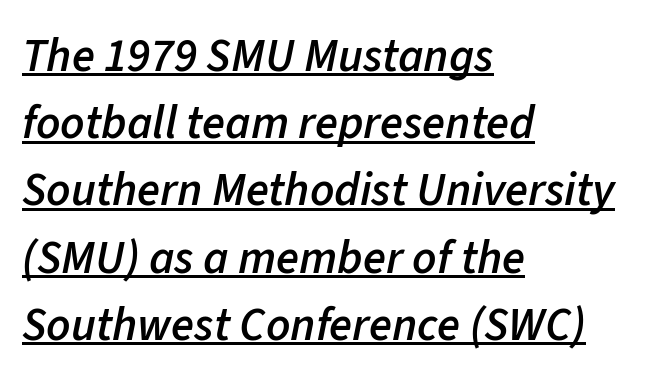
{"italic": "yes", "lean": "right", "slant_degrees": 11, "bold": "semi", "weight": "semibold", "width": "normal", "stroke_contrast": "low", "x_height": "medium", "monospaced": "no", "underline": "yes", "align": "left", "line_spacing": "normal", "line_spacing_ratio": 1.43, "letter_spacing": "normal", "letter_spacing_em": 0.0, "glyph_px": 47}
